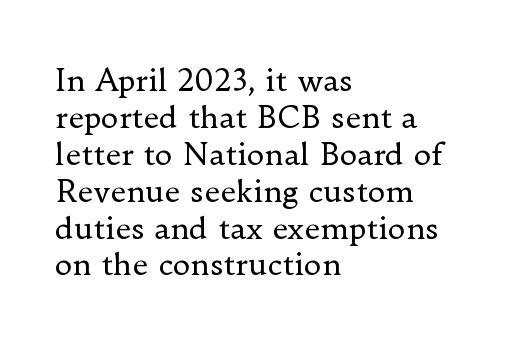
{"serif": "yes", "italic": "no", "bold": "no", "weight": "regular", "width": "normal", "stroke_contrast": "low", "x_height": "small", "monospaced": "no", "underline": "no", "align": "left", "line_spacing_ratio": 1.23, "letter_spacing": "normal", "letter_spacing_em": 0.0, "glyph_px": 30}
